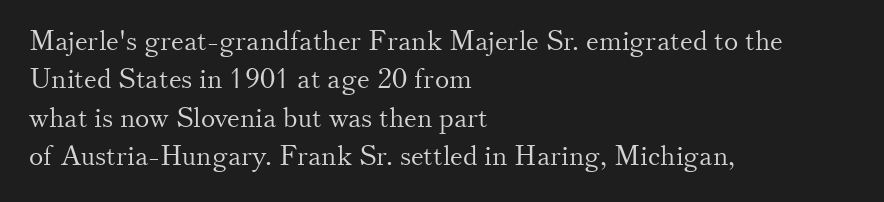
Every row of glyphs begins at an identical x-position on the left. A roman cut, with each character standing at attention. Does the leading feel generous? No, just average. The tracking reads as untouched default to a designer's eye.
